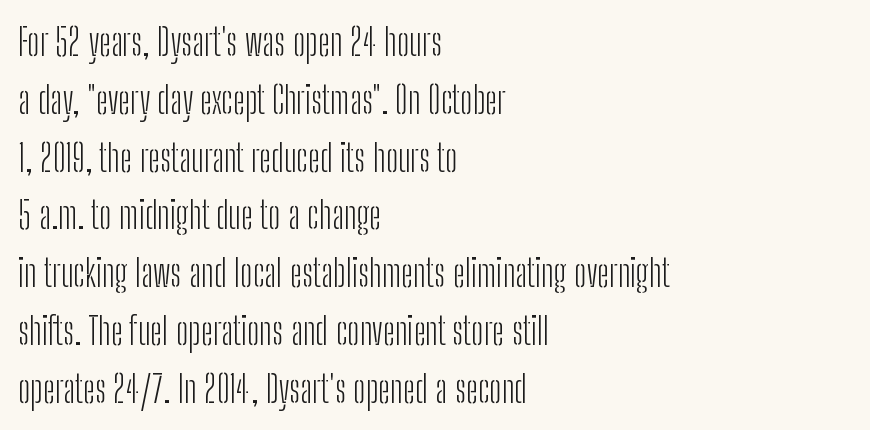
Q: Is the text bold? A: No.
Q: Is the text italic (slanted)? A: No, it is upright.
Q: Is the typeface a serif or a sans-serif typeface? A: Sans-serif.
Q: Is the text underlined? A: No.
Q: How is the paragraph aligned? A: Left-aligned.
Q: Is the spacing between letters normal or unusually wide? A: Normal.
Q: Is the spacing between lines tight, normal or loose? A: Normal.
Q: Width (condensed, normal, or wide)? A: Condensed.
Q: Stroke contrast? A: Low.
Q: x-height? A: Medium.
Q: Monospaced? A: No.
